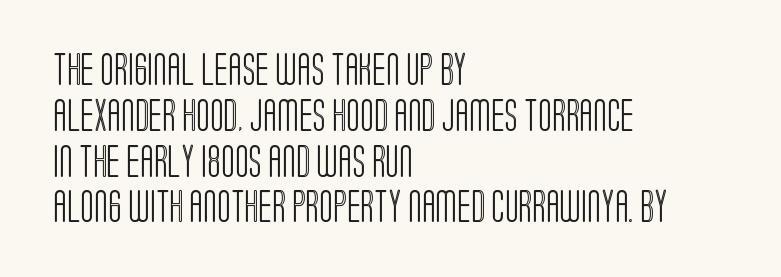
Successive baselines arrive at the customary interval. Words appear dense and cohesive because spacing is normal. You could not count columns in this text — the font is proportionally spaced. Line starts are locked; line ends wander. Check under the words: just untouched page.
